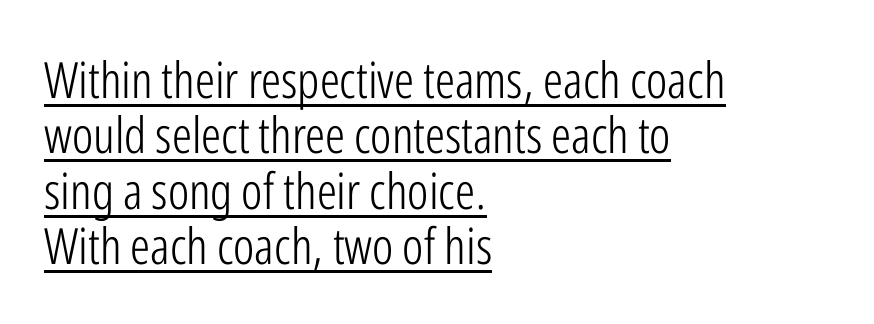
Q: Is the text bold? A: No.
Q: Is the text italic (slanted)? A: No, it is upright.
Q: Is the typeface a serif or a sans-serif typeface? A: Sans-serif.
Q: Is the text underlined? A: Yes.
Q: How is the paragraph aligned? A: Left-aligned.
Q: Is the spacing between letters normal or unusually wide? A: Normal.
Q: Is the spacing between lines tight, normal or loose? A: Tight.
Q: Width (condensed, normal, or wide)? A: Condensed.
Q: Stroke contrast? A: Low.
Q: x-height? A: Medium.
Q: Monospaced? A: No.
